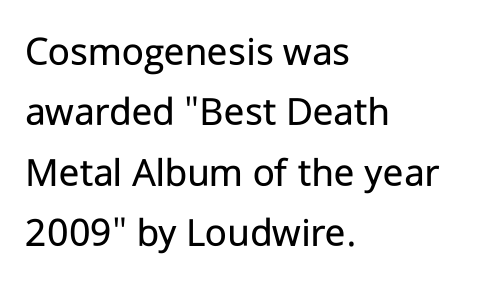
{"serif": "no", "italic": "no", "bold": "no", "weight": "regular", "width": "normal", "stroke_contrast": "low", "x_height": "medium", "monospaced": "no", "underline": "no", "align": "left", "line_spacing": "normal", "line_spacing_ratio": 1.44, "letter_spacing": "normal", "letter_spacing_em": 0.0, "glyph_px": 42}
